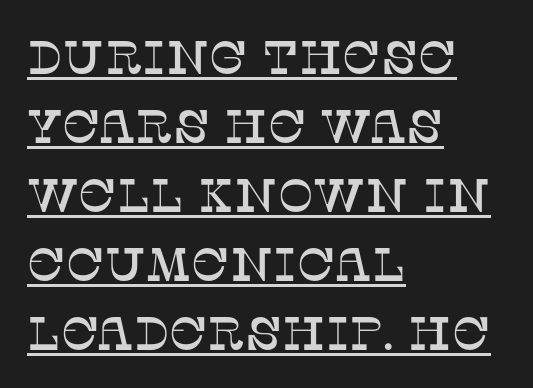
Short and long lines alike share a common starting point at left. The face used here is seriffed, in the tradition of book romans. These lines are rendered in a variable-pitch font. Nope, not italic — everything's standing straight. Honestly, the letter spacing is just normal — you wouldn't notice it.
